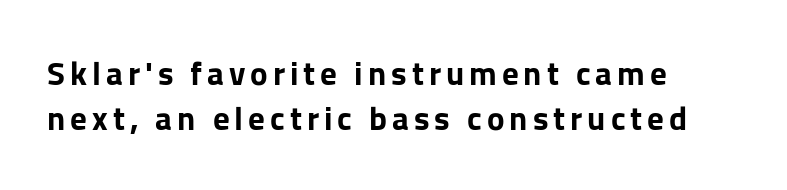
The image shows 33 px bold sans-serif type, upright; set left-aligned, normal line spacing (1.36x), not underlined; low stroke contrast and a medium x-height.
